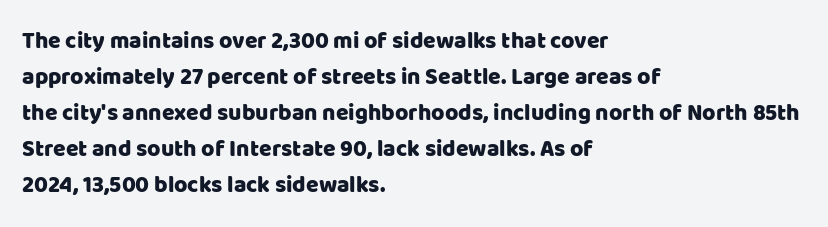
Q: Is the text italic (slanted)? A: No, it is upright.
Q: Is the text underlined? A: No.
Q: How is the paragraph aligned? A: Left-aligned.
Q: Is the spacing between letters normal or unusually wide? A: Normal.
Q: Is the spacing between lines tight, normal or loose? A: Normal.
